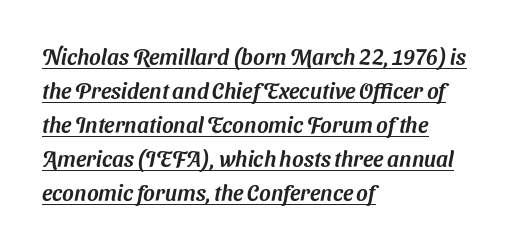
Q: Is the text underlined? A: Yes.
Q: How is the paragraph aligned? A: Left-aligned.
Q: Is the spacing between letters normal or unusually wide? A: Normal.
Q: Is the spacing between lines tight, normal or loose? A: Normal.
